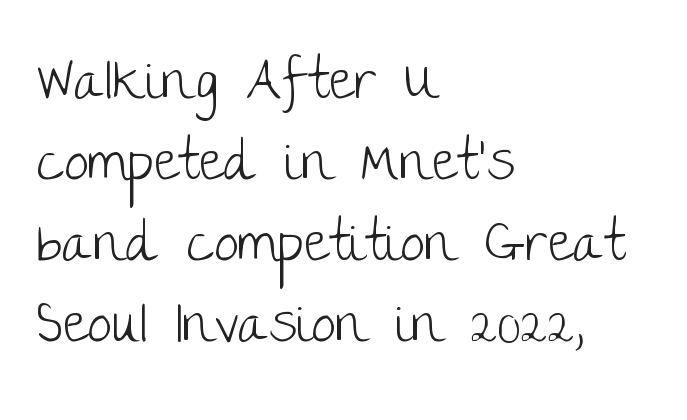
Q: Is the text bold? A: No.
Q: Is the text italic (slanted)? A: No, it is upright.
Q: Is the typeface a serif or a sans-serif typeface? A: Sans-serif.
Q: Is the text underlined? A: No.
Q: How is the paragraph aligned? A: Left-aligned.
Q: Is the spacing between letters normal or unusually wide? A: Normal.
Q: Is the spacing between lines tight, normal or loose? A: Normal.
Q: Width (condensed, normal, or wide)? A: Normal.
Q: Stroke contrast? A: Low.
Q: x-height? A: Large.
Q: Monospaced? A: No.
